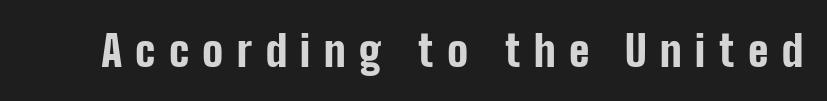
Q: Is the text bold? A: Yes.
Q: Is the text italic (slanted)? A: No, it is upright.
Q: Is the typeface a serif or a sans-serif typeface? A: Sans-serif.
Q: Is the text underlined? A: No.
Q: Is the spacing between letters normal or unusually wide? A: Unusually wide.
Q: Width (condensed, normal, or wide)? A: Condensed.
Q: Stroke contrast? A: Low.
Q: x-height? A: Medium.
Q: Monospaced? A: No.
